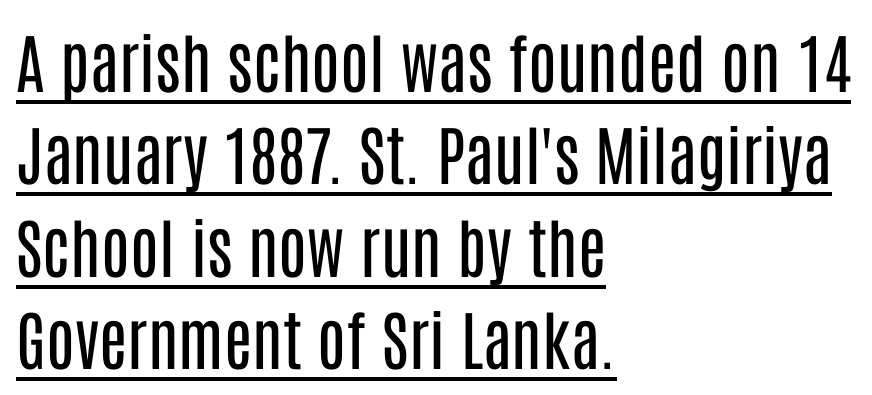
The image shows 65 px regular-weight, condensed sans-serif type, upright; set left-aligned, normal line spacing (1.42x), normal letter spacing, underlined; low stroke contrast and a large x-height.
